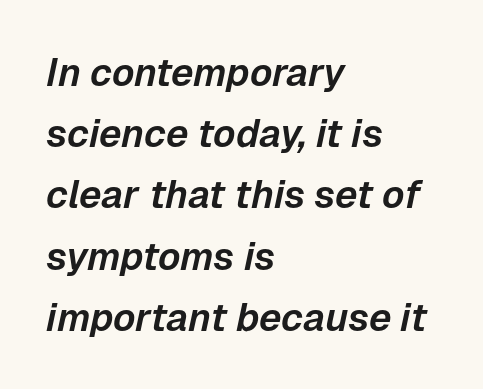
The image shows 39 px text type, italic (leaning right); set left-aligned, normal line spacing (1.57x), normal letter spacing, not underlined; low stroke contrast and a medium x-height.
